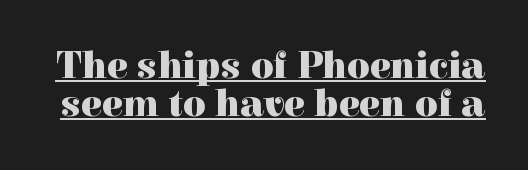
What's the leading like? Squeezed, with rows nearly overlapping. Tall strokes in this sample are plumb rather than angled. Caption: lettering with a line underneath. The rendering uses natural spacing where letterforms have individual widths. Caption: bold face, heavy strokes. This rendering leaves character spacing at its baseline value.
